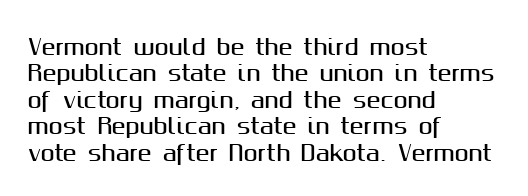
Q: Is the text italic (slanted)? A: No, it is upright.
Q: Is the text underlined? A: No.
Q: How is the paragraph aligned? A: Left-aligned.
Q: Is the spacing between letters normal or unusually wide? A: Normal.
Q: Is the spacing between lines tight, normal or loose? A: Normal.
